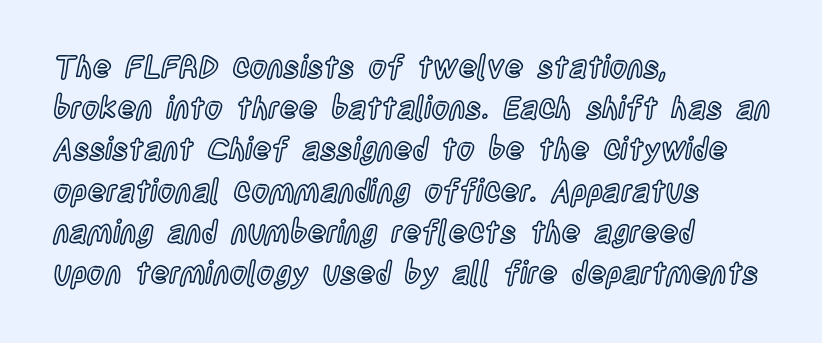
The image shows 31 px condensed type; set left-aligned, normal line spacing (1.33x), normal letter spacing, not underlined; a large x-height.
